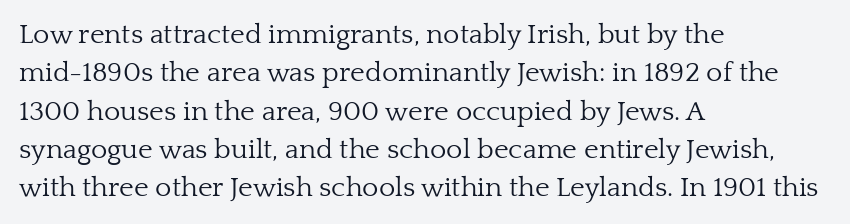
The image shows 28 px light serif type, upright; set left-aligned, normal line spacing (1.37x), normal letter spacing, not underlined; low stroke contrast and a medium x-height.
